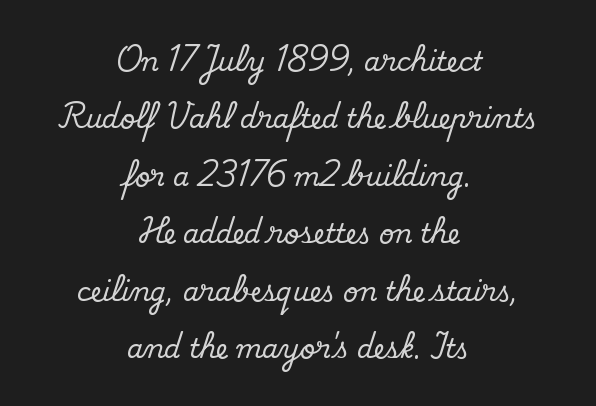
Q: Is the text italic (slanted)? A: Yes.
Q: Is the text underlined? A: No.
Q: How is the paragraph aligned? A: Centered.
Q: Is the spacing between letters normal or unusually wide? A: Normal.
Q: Is the spacing between lines tight, normal or loose? A: Loose.
